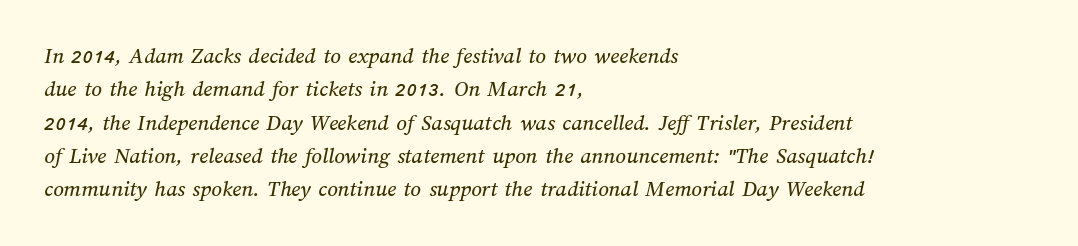
Q: Is the text underlined? A: No.
Q: How is the paragraph aligned? A: Left-aligned.
Q: Is the spacing between letters normal or unusually wide? A: Normal.
Q: Is the spacing between lines tight, normal or loose? A: Normal.
